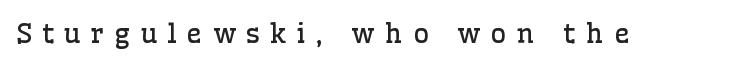
The image shows 27 px text type, upright; set unusually wide letter spacing (+0.39 em), not underlined.
